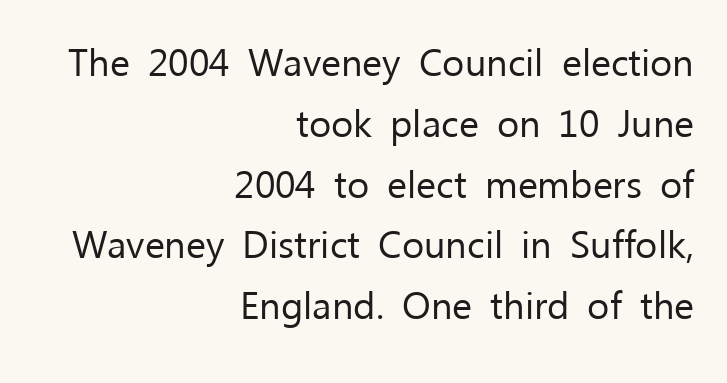
These lines are composed in type without serifs. Think of a printed novel: that variable character pitch is what you see here. Quick note: not italic, upright. Each new line begins a customary step beneath the previous one. Glance below the letters and you will spot only blank space.
